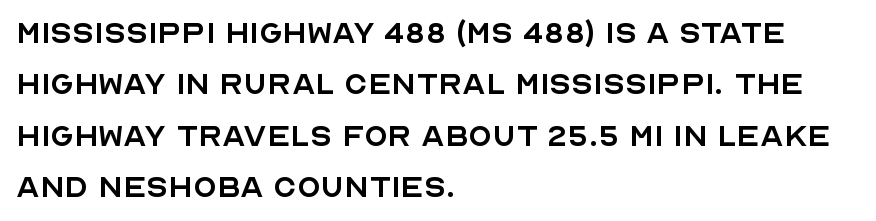
Q: Is the text bold? A: No.
Q: Is the text italic (slanted)? A: No, it is upright.
Q: Is the typeface a serif or a sans-serif typeface? A: Sans-serif.
Q: Is the text underlined? A: No.
Q: How is the paragraph aligned? A: Left-aligned.
Q: Is the spacing between letters normal or unusually wide? A: Normal.
Q: Is the spacing between lines tight, normal or loose? A: Normal.
Q: Width (condensed, normal, or wide)? A: Normal.
Q: x-height? A: Large.
Q: Monospaced? A: No.
